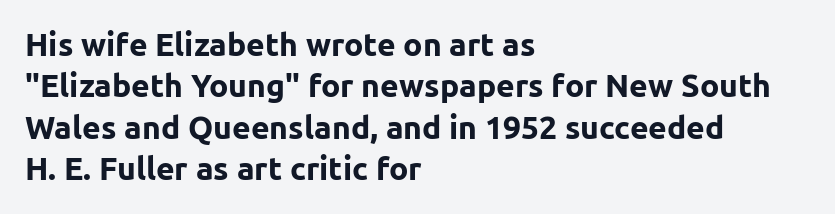
Q: Is the text bold? A: Yes.
Q: Is the text italic (slanted)? A: No, it is upright.
Q: Is the typeface a serif or a sans-serif typeface? A: Sans-serif.
Q: Is the text underlined? A: No.
Q: How is the paragraph aligned? A: Left-aligned.
Q: Is the spacing between letters normal or unusually wide? A: Normal.
Q: Is the spacing between lines tight, normal or loose? A: Normal.
Q: Width (condensed, normal, or wide)? A: Normal.
Q: Stroke contrast? A: Low.
Q: x-height? A: Medium.
Q: Monospaced? A: No.
